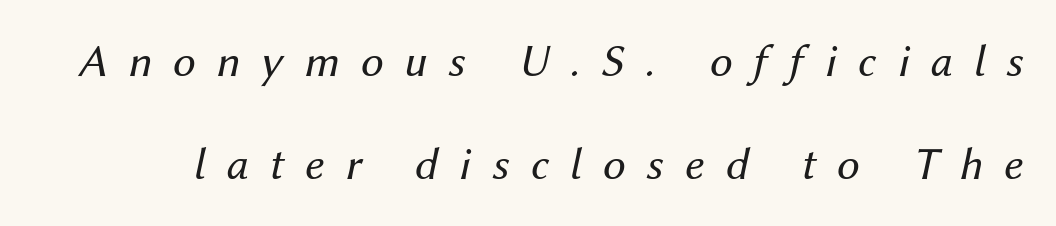
Students, note that the glyphs here are deliberately spaced far apart. Vertical stems look standard width or narrower in stroke. Clear beneath every line of the passage. When letters slant like this, we call the style italic. Is this a fixed-width face? No — the glyphs have proportional, varying widths. Notice the wide empty band between every row — that's loose leading.
